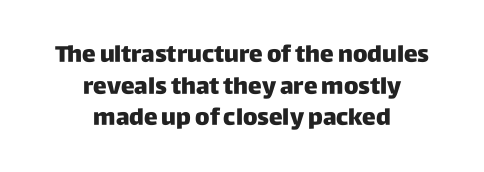
{"italic": "no", "underline": "no", "align": "center", "line_spacing": "normal", "line_spacing_ratio": 1.37, "letter_spacing": "normal", "letter_spacing_em": 0.0, "glyph_px": 23}
